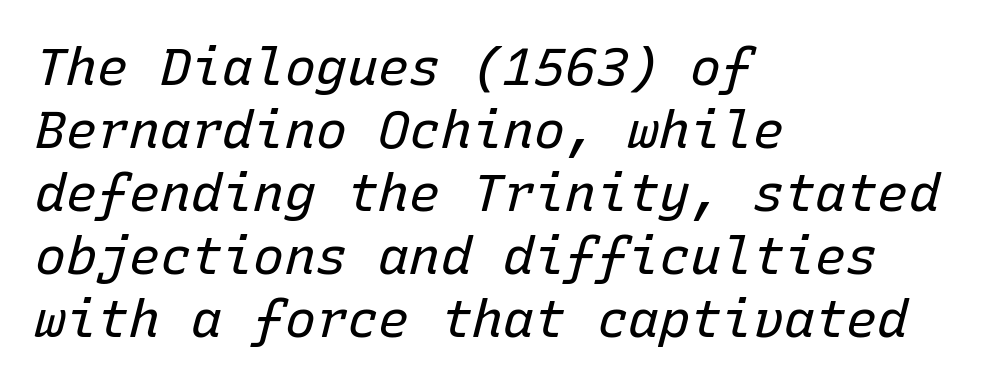
Q: Is the text bold? A: No.
Q: Is the text italic (slanted)? A: Yes, it leans right by about 15 degrees.
Q: Is the text underlined? A: No.
Q: How is the paragraph aligned? A: Left-aligned.
Q: Is the spacing between letters normal or unusually wide? A: Normal.
Q: Width (condensed, normal, or wide)? A: Normal.
Q: Stroke contrast? A: Low.
Q: x-height? A: Medium.
Q: Monospaced? A: Yes.
